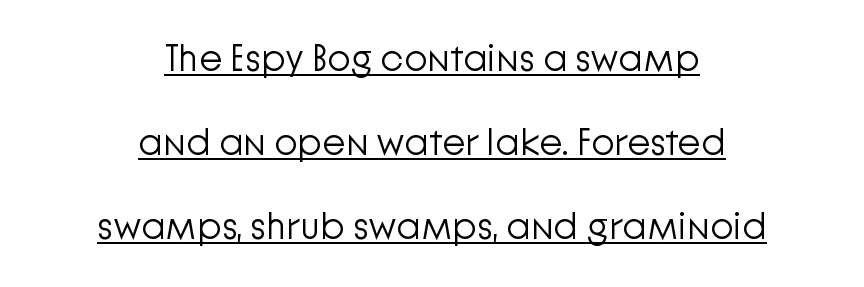
Q: Is the text bold? A: No.
Q: Is the text italic (slanted)? A: No, it is upright.
Q: Is the typeface a serif or a sans-serif typeface? A: Sans-serif.
Q: Is the text underlined? A: Yes.
Q: How is the paragraph aligned? A: Centered.
Q: Is the spacing between letters normal or unusually wide? A: Normal.
Q: Is the spacing between lines tight, normal or loose? A: Loose.
Q: Width (condensed, normal, or wide)? A: Normal.
Q: Stroke contrast? A: Low.
Q: x-height? A: Medium.
Q: Monospaced? A: No.
